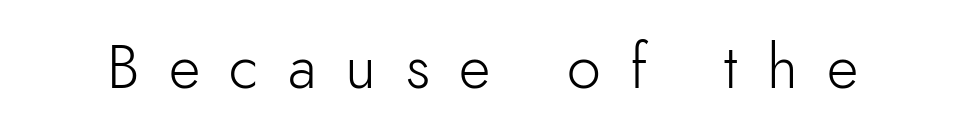
{"serif": "no", "italic": "no", "bold": "no", "weight": "light", "width": "normal", "x_height": "small", "monospaced": "no", "underline": "no", "letter_spacing": "wide", "letter_spacing_em": 0.48, "glyph_px": 61}
